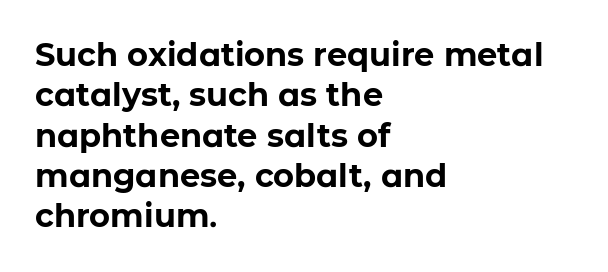
The image shows 32 px bold sans-serif type, upright; set left-aligned, normal line spacing (1.26x), normal letter spacing, not underlined; low stroke contrast and a medium x-height.
